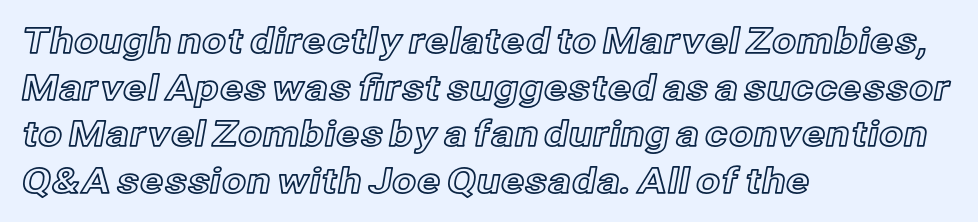
Q: Is the text italic (slanted)? A: Yes.
Q: Is the text underlined? A: No.
Q: How is the paragraph aligned? A: Left-aligned.
Q: Is the spacing between letters normal or unusually wide? A: Normal.
Q: Is the spacing between lines tight, normal or loose? A: Normal.
Q: Width (condensed, normal, or wide)? A: Normal.
Q: x-height? A: Medium.
Q: Monospaced? A: No.
